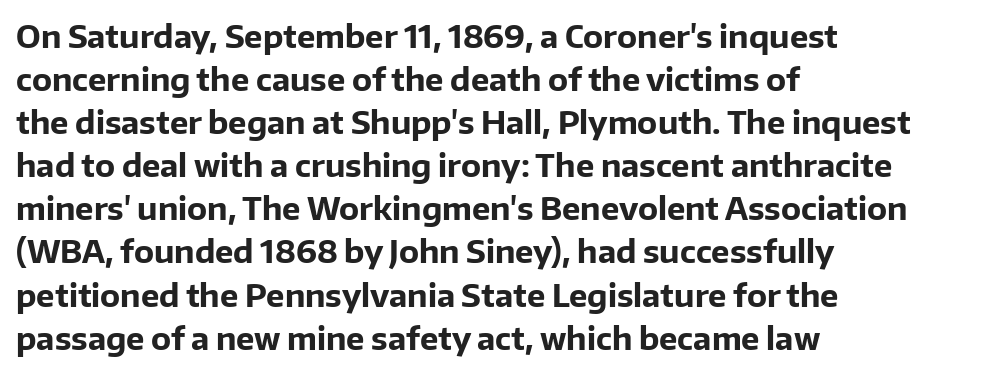
In terms of letterspacing, this is plain default setting. The rendering uses natural spacing where letterforms have individual widths. This sample uses a sans-serif face. No word sits above an underline. This is the regular roman posture of the typeface. All the whitespace from short lines collects on the right.
